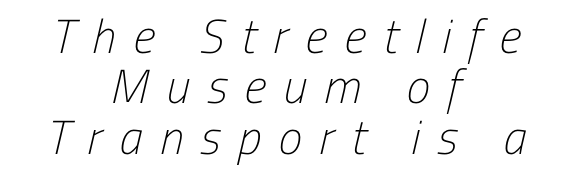
The image shows 48 px light, condensed sans-serif type; set centered, tight line spacing (1.05x), unusually wide letter spacing (+0.36 em), not underlined; low stroke contrast and a medium x-height.
